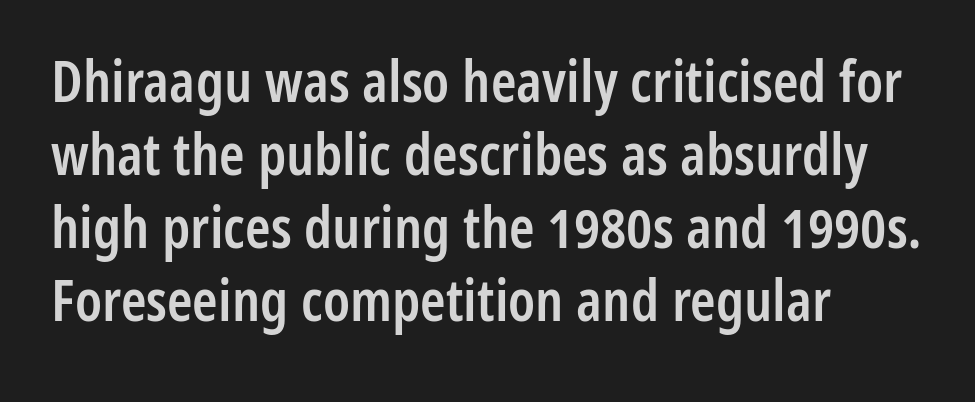
Here the glyphs are tracked normally, forming tight word shapes. Note the varied advance widths — an 'i' is clearly narrower than an 'm'. Regarding leading, the lines here are spaced in the standard way. The words here are not underlined. The rendering shows plain stroke endings on the letterforms — a sans-serif design.
